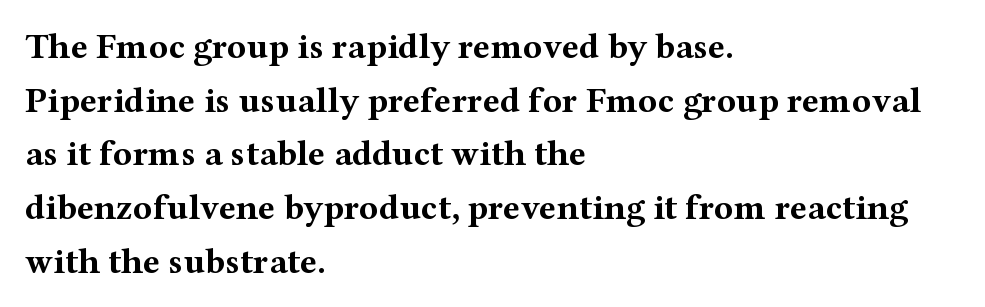
The image shows 36 px bold, wide serif type, upright; set left-aligned, normal line spacing (1.49x), normal letter spacing, not underlined; medium stroke contrast and a medium x-height.
